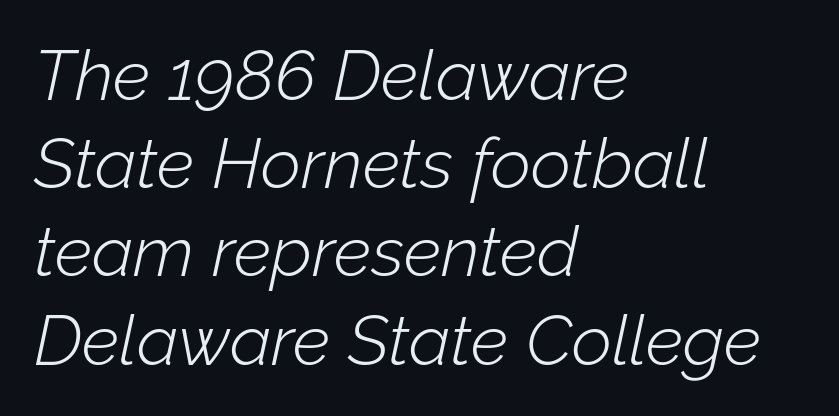
The letters advance in unequal steps, a hallmark of proportional type. One-word summary of the alignment: left. Each stroke keeps to a modest, everyday thickness or less. The words here are not underlined. These lines were composed using italics. Compared with typical paragraphs, the rows here are spaced about the same.
